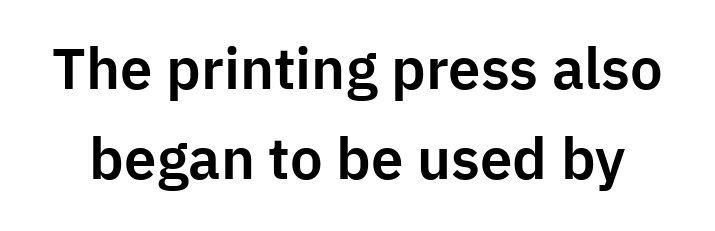
Rows of type keep a routine distance in the vertical direction. Spacing verdict: proportional, widths tailored to each character. There is no visible air inserted between adjacent glyphs. Descenders are the only things crossing below the line. Is there any slant? The stems are plumb.
